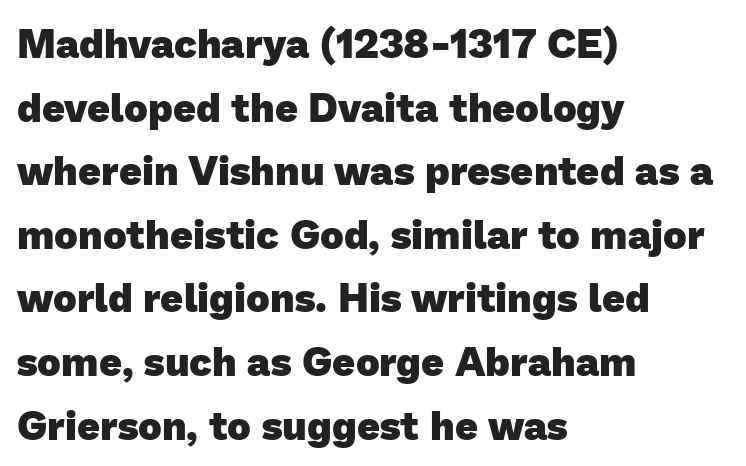
The image shows 40 px heavy sans-serif type; set left-aligned, normal line spacing (1.59x), normal letter spacing, not underlined; low stroke contrast and a medium x-height.
